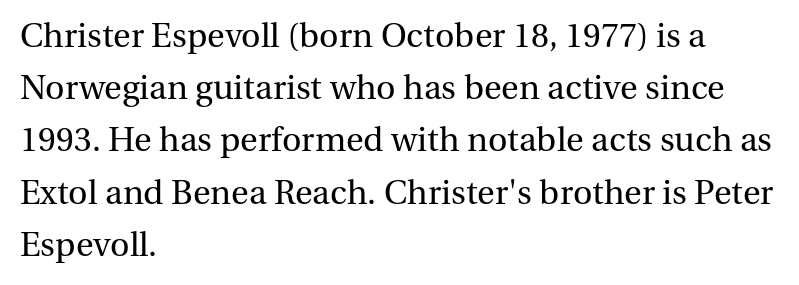
Q: Is the text bold? A: No.
Q: Is the text italic (slanted)? A: No, it is upright.
Q: Is the typeface a serif or a sans-serif typeface? A: Serif.
Q: Is the text underlined? A: No.
Q: How is the paragraph aligned? A: Left-aligned.
Q: Is the spacing between letters normal or unusually wide? A: Normal.
Q: Is the spacing between lines tight, normal or loose? A: Normal.
Q: Width (condensed, normal, or wide)? A: Normal.
Q: Stroke contrast? A: Medium.
Q: x-height? A: Medium.
Q: Monospaced? A: No.
